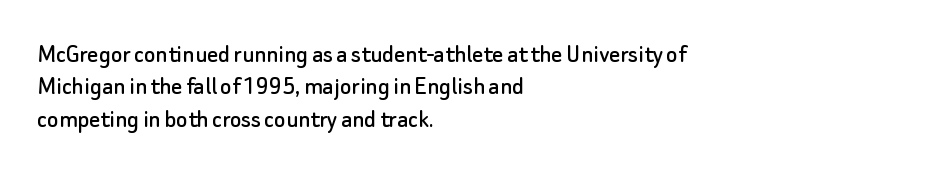
Q: Is the text italic (slanted)? A: No, it is upright.
Q: Is the text underlined? A: No.
Q: How is the paragraph aligned? A: Left-aligned.
Q: Is the spacing between letters normal or unusually wide? A: Normal.
